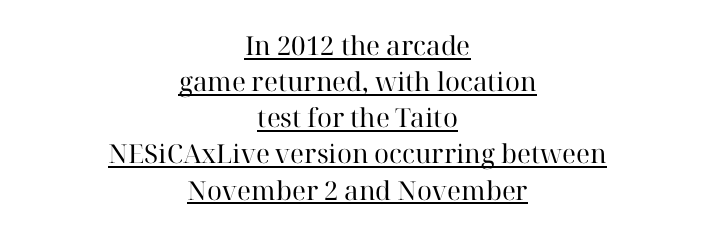
Q: Is the text bold? A: No.
Q: Is the text italic (slanted)? A: No, it is upright.
Q: Is the text underlined? A: Yes.
Q: How is the paragraph aligned? A: Centered.
Q: Is the spacing between letters normal or unusually wide? A: Normal.
Q: Is the spacing between lines tight, normal or loose? A: Normal.
